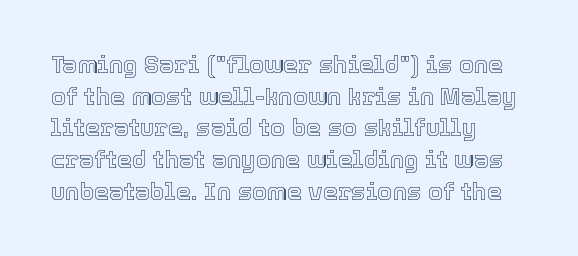
The image shows 24 px text type, upright; set left-aligned, normal line spacing (1.32x), normal letter spacing, not underlined.
